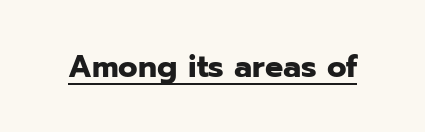
The specimen includes a rule beneath the text block's lines. Proportional: the letters do not fall into vertical columns. Compared with typical body copy, the letter spacing here is the same. Heft: maximum for text — a bold. Each letter's strokes conclude bluntly, with no projecting serifs. A typesetter would mark this as roman, not italic.
